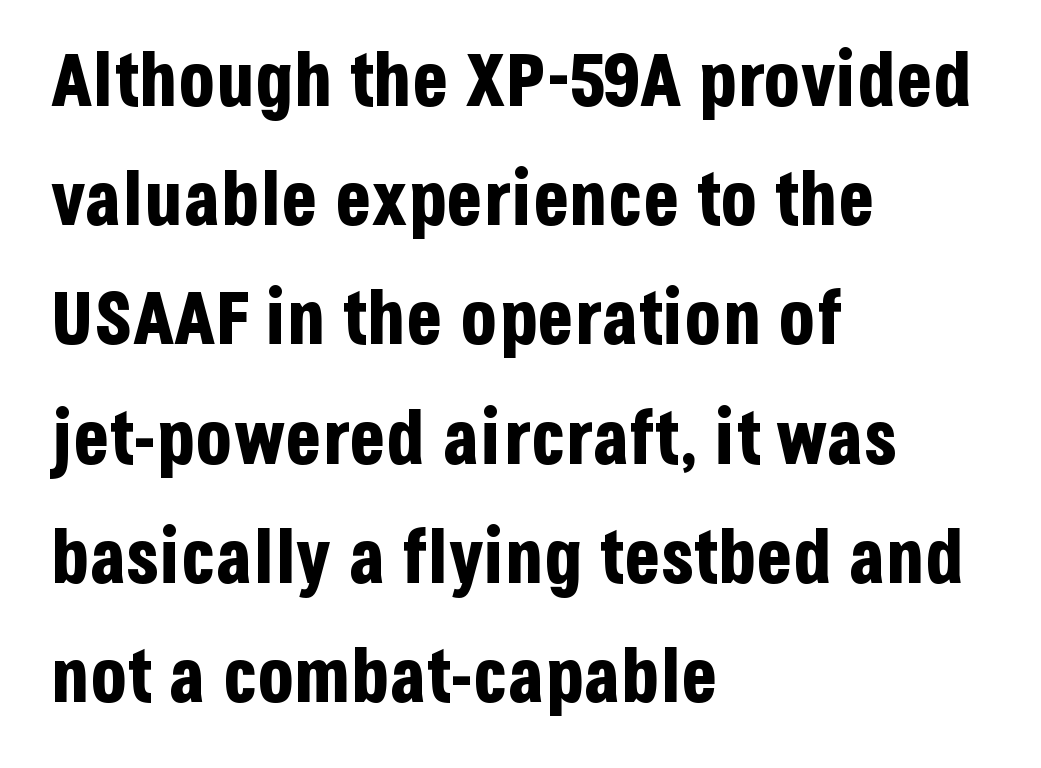
{"serif": "no", "italic": "no", "bold": "yes", "weight": "bold", "width": "condensed", "stroke_contrast": "low", "x_height": "large", "monospaced": "no", "underline": "no", "align": "left", "line_spacing": "normal", "line_spacing_ratio": 1.59, "letter_spacing": "normal", "letter_spacing_em": 0.0, "glyph_px": 75}
